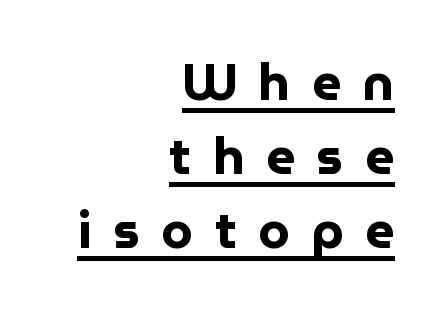
Typeset ragged left — the right edge is the straight one. This sample has the flowing, uneven cadence of proportional lettering. Letterform terminals end flat and unadorned throughout the passage. Is there an underline? Yes — a line sits under the letters.
